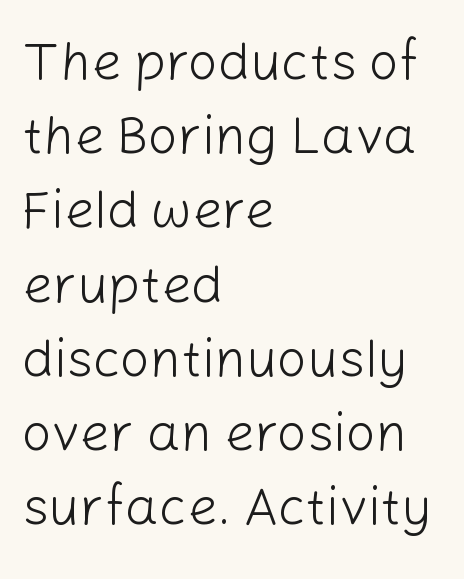
Q: Is the text bold? A: No.
Q: Is the text italic (slanted)? A: No, it is upright.
Q: Is the typeface a serif or a sans-serif typeface? A: Sans-serif.
Q: Is the text underlined? A: No.
Q: How is the paragraph aligned? A: Left-aligned.
Q: Is the spacing between letters normal or unusually wide? A: Normal.
Q: Is the spacing between lines tight, normal or loose? A: Normal.
Q: Width (condensed, normal, or wide)? A: Normal.
Q: Stroke contrast? A: Low.
Q: x-height? A: Medium.
Q: Monospaced? A: No.
